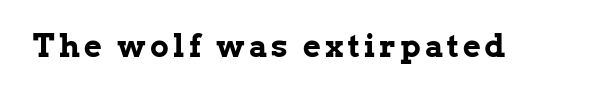
The image shows 31 px bold serif type, upright; set not underlined; low stroke contrast and a medium x-height.
